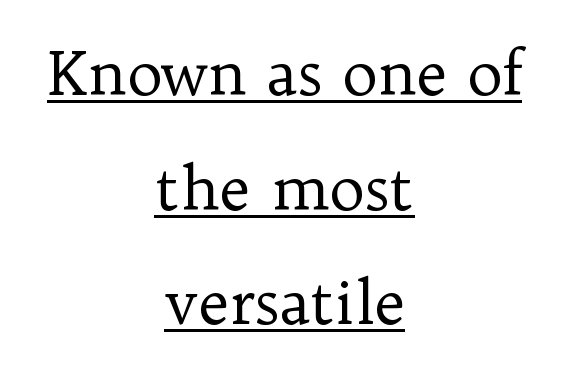
Is there much room between lines? Yes — plenty of vertical air separates them. Visually the block forms a symmetrical silhouette, jagged on both flanks. The font's upright variant was chosen for this text. No heavy texture on the line: the type isn't bold. In terms of letterform style, serifs are clearly present.
